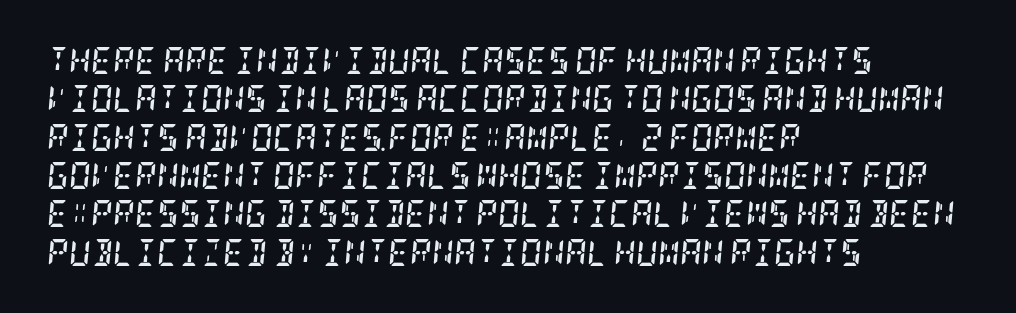
Students, observe: this is what conventionally led text looks like. This sample uses plain, unmodified letter spacing. The ragged edge is on the right, which tells us the setting is flush left. Yep, that's italic — everything's leaning. The baseline area is clear.
